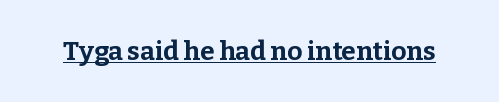
{"italic": "no", "bold": "yes", "underline": "yes", "letter_spacing": "normal", "letter_spacing_em": 0.0, "glyph_px": 26}
